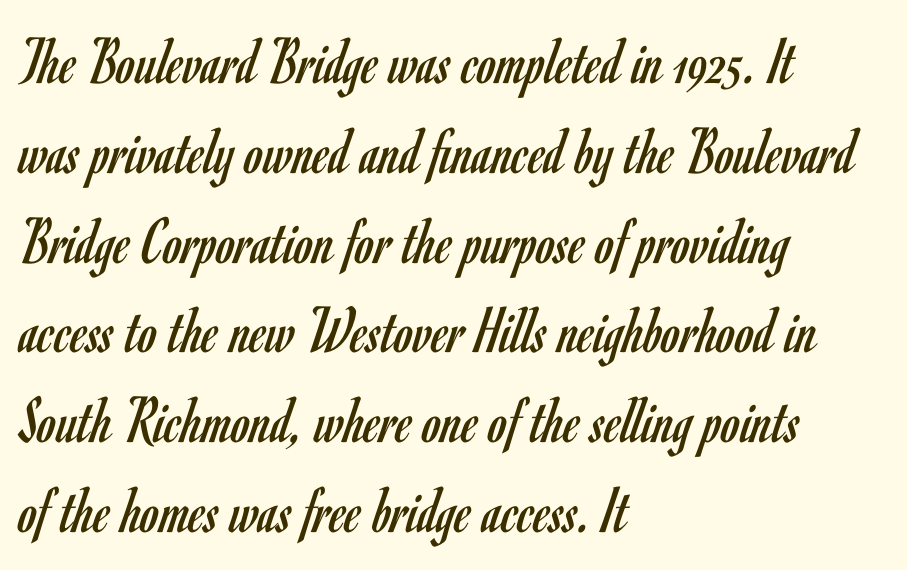
Q: Is the text bold? A: No.
Q: Is the text italic (slanted)? A: Yes.
Q: Is the typeface a serif or a sans-serif typeface? A: Sans-serif.
Q: Is the text underlined? A: No.
Q: How is the paragraph aligned? A: Left-aligned.
Q: Is the spacing between letters normal or unusually wide? A: Normal.
Q: Is the spacing between lines tight, normal or loose? A: Normal.
Q: Width (condensed, normal, or wide)? A: Condensed.
Q: Stroke contrast? A: Low.
Q: x-height? A: Small.
Q: Monospaced? A: No.
